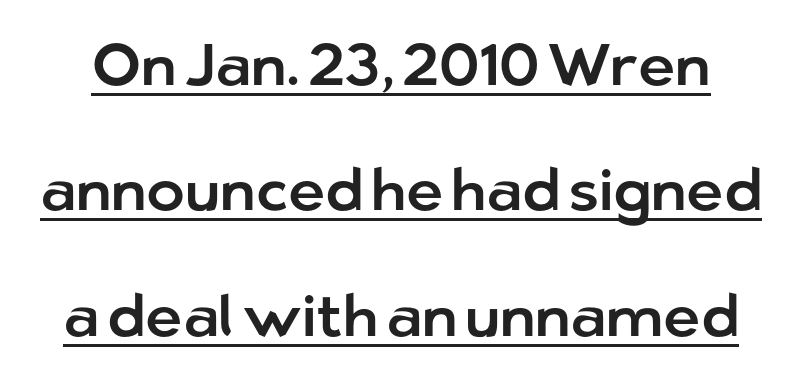
The image shows 58 px sans-serif type, upright; set loose line spacing (2.16x), normal letter spacing, underlined; low stroke contrast and a medium x-height.
